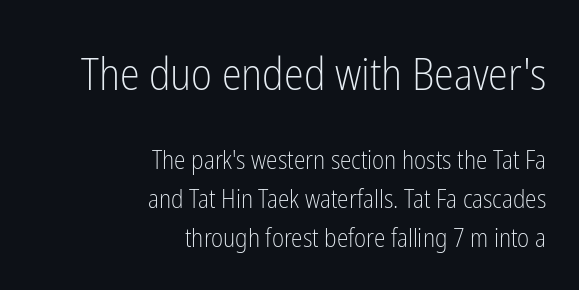
The image shows 45 px light, condensed sans-serif type, upright; set right-aligned, normal line spacing (1.49x), normal letter spacing, not underlined; the first (top) block is 1.73x larger; low stroke contrast and a medium x-height.
